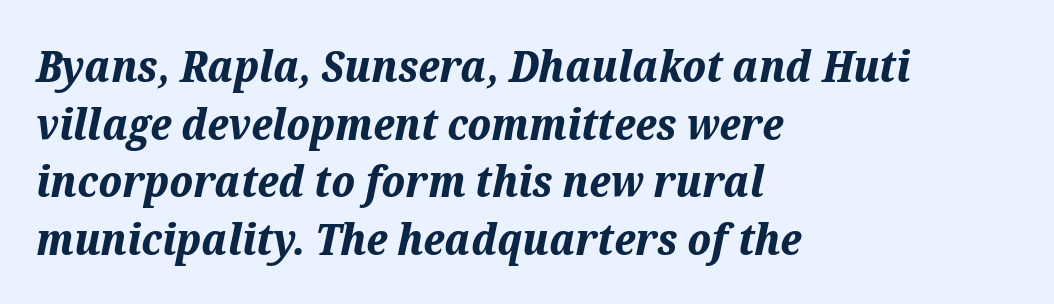
Notice how thick the strokes are: this is what a full bold looks like. Type without underlining. The typography opts for an oblique posture over an upright one. Short and long lines alike share a common starting point at left. Character widths vary here, with narrow letters taking less room than wide ones. Does the leading feel generous? No, just average.
